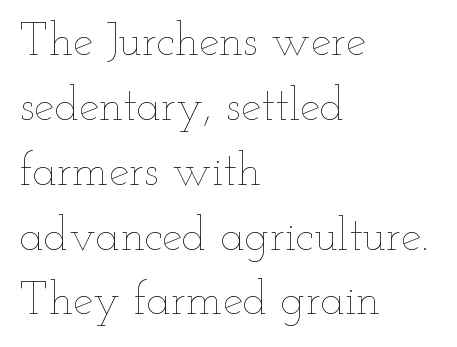
The image shows 46 px thin, wide type, upright; set left-aligned, normal line spacing (1.41x), normal letter spacing, not underlined; low stroke contrast and a small x-height.
